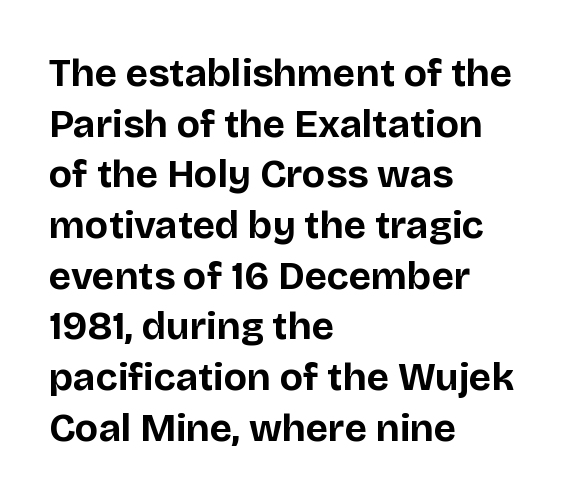
Q: Is the text bold? A: Yes.
Q: Is the text italic (slanted)? A: No, it is upright.
Q: Is the typeface a serif or a sans-serif typeface? A: Sans-serif.
Q: Is the text underlined? A: No.
Q: How is the paragraph aligned? A: Left-aligned.
Q: Is the spacing between letters normal or unusually wide? A: Normal.
Q: Is the spacing between lines tight, normal or loose? A: Normal.
Q: Width (condensed, normal, or wide)? A: Normal.
Q: Stroke contrast? A: Low.
Q: x-height? A: Large.
Q: Monospaced? A: No.
